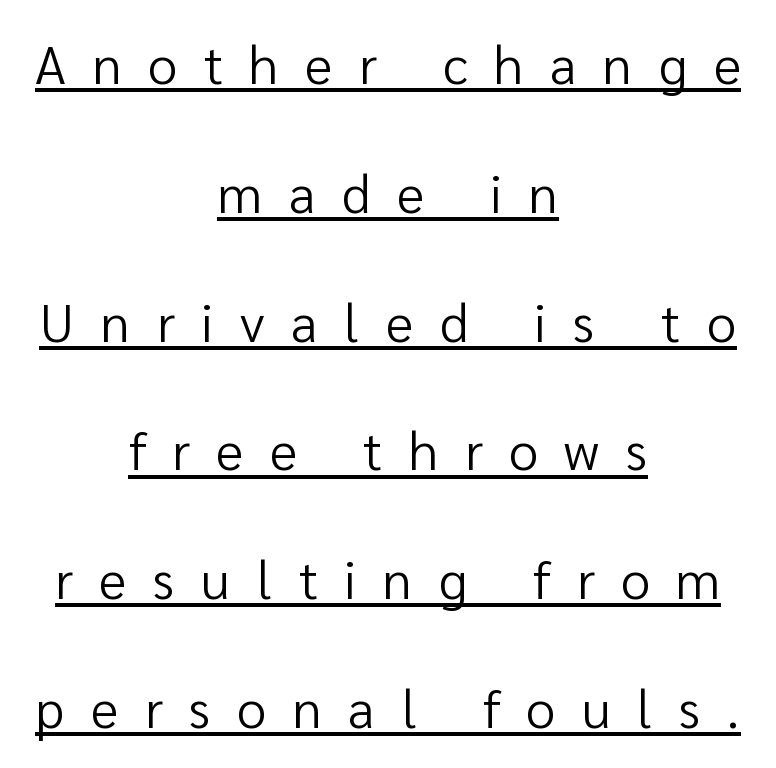
{"serif": "no", "italic": "no", "bold": "no", "weight": "regular", "width": "normal", "stroke_contrast": "low", "x_height": "medium", "monospaced": "no", "underline": "yes", "align": "center", "line_spacing": "loose", "line_spacing_ratio": 2.43, "letter_spacing": "wide", "letter_spacing_em": 0.5, "glyph_px": 53}
